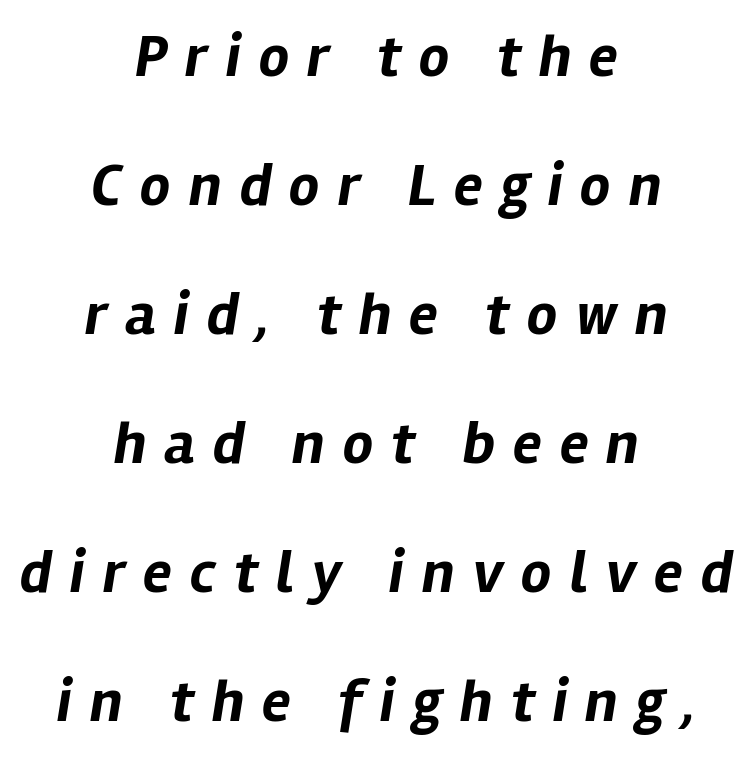
Q: Is the text bold? A: Yes.
Q: Is the text italic (slanted)? A: Yes, it leans right by about 12 degrees.
Q: Is the text underlined? A: No.
Q: How is the paragraph aligned? A: Centered.
Q: Is the spacing between letters normal or unusually wide? A: Unusually wide.
Q: Is the spacing between lines tight, normal or loose? A: Loose.
Q: Width (condensed, normal, or wide)? A: Normal.
Q: Stroke contrast? A: Low.
Q: x-height? A: Medium.
Q: Monospaced? A: No.
